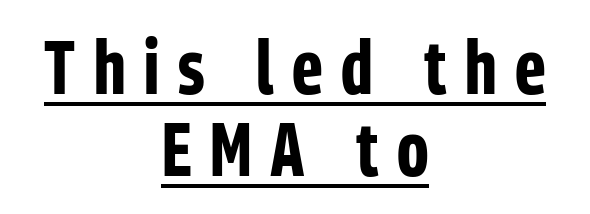
Q: Is the text bold? A: Yes.
Q: Is the text italic (slanted)? A: No, it is upright.
Q: Is the typeface a serif or a sans-serif typeface? A: Sans-serif.
Q: Is the text underlined? A: Yes.
Q: How is the paragraph aligned? A: Centered.
Q: Is the spacing between letters normal or unusually wide? A: Unusually wide.
Q: Is the spacing between lines tight, normal or loose? A: Tight.
Q: Width (condensed, normal, or wide)? A: Condensed.
Q: Stroke contrast? A: Low.
Q: x-height? A: Medium.
Q: Monospaced? A: No.
